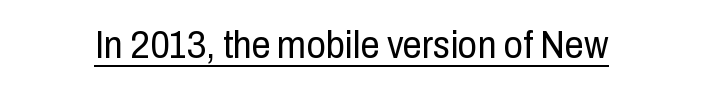
The image shows 38 px regular-weight, condensed sans-serif type, upright; set normal letter spacing, underlined; low stroke contrast and a medium x-height.
